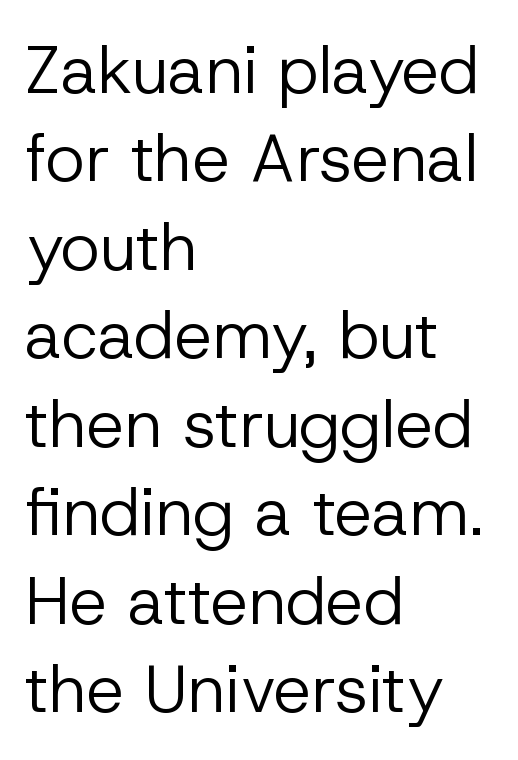
Characters follow at the spacing the type designer built in. Type style note: lacks serifs. Each stroke keeps to a modest, everyday thickness or less. The designer left line spacing at the default. Underlining? Definitely not there.
